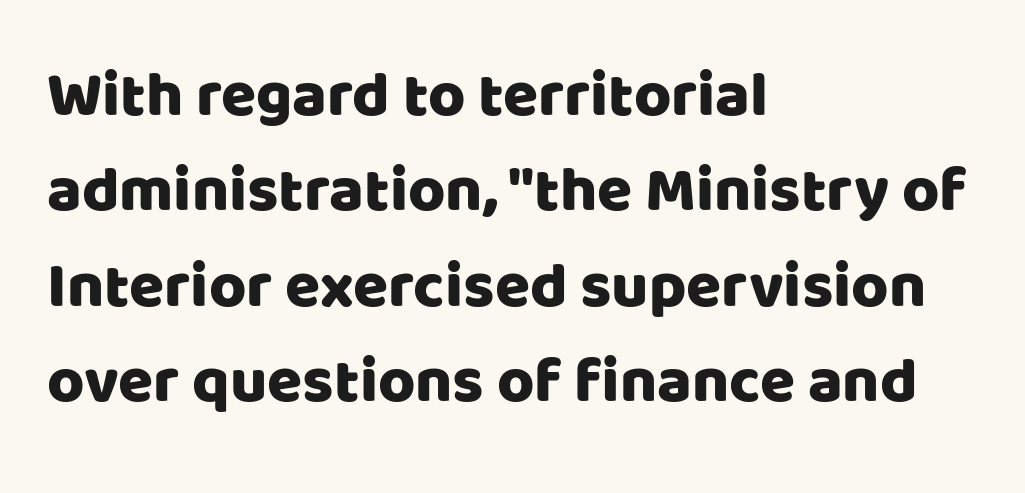
The image shows 64 px sans-serif type, upright; set left-aligned, normal line spacing (1.49x), normal letter spacing, not underlined; low stroke contrast and a large x-height.
